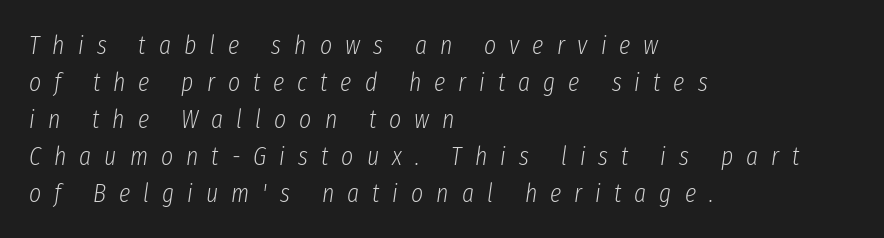
The image shows 26 px text type, italic (leaning right); set left-aligned, normal line spacing (1.42x), unusually wide letter spacing (+0.5 em), not underlined.
